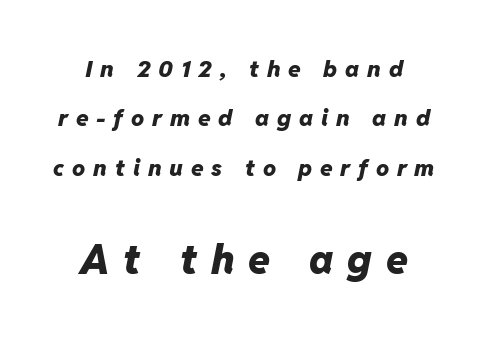
{"italic": "yes", "lean": "right", "slant_degrees": 11, "bold": "yes", "weight": "heavy", "width": "normal", "stroke_contrast": "low", "x_height": "medium", "monospaced": "no", "underline": "no", "line_spacing": "loose", "line_spacing_ratio": 2.15, "letter_spacing": "wide", "letter_spacing_em": 0.34, "larger_block": "second", "size_ratio": 1.74, "glyph_px": 40}
